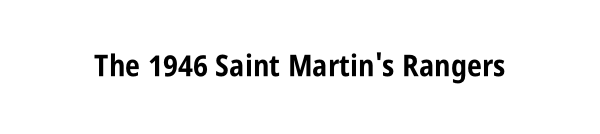
Q: Is the text bold? A: Yes.
Q: Is the text italic (slanted)? A: No, it is upright.
Q: Is the typeface a serif or a sans-serif typeface? A: Sans-serif.
Q: Is the text underlined? A: No.
Q: Is the spacing between letters normal or unusually wide? A: Normal.
Q: Width (condensed, normal, or wide)? A: Condensed.
Q: Stroke contrast? A: Low.
Q: x-height? A: Large.
Q: Monospaced? A: No.
